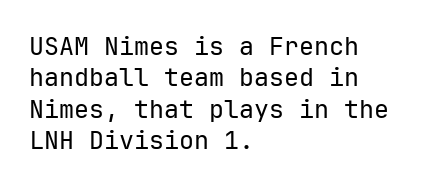
The image shows 25 px text type, upright; set left-aligned, normal line spacing (1.26x), normal letter spacing, not underlined.
